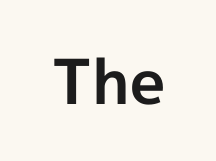
The image shows 62 px bold sans-serif type, upright; set normal letter spacing, not underlined; a medium x-height.
